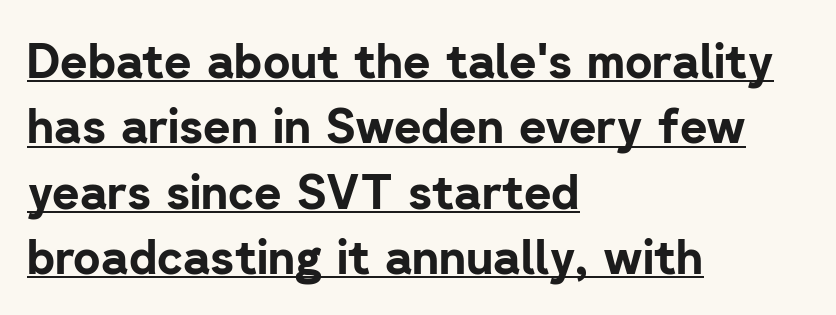
The image shows 47 px bold sans-serif type, upright; set left-aligned, normal line spacing (1.39x), normal letter spacing, underlined; low stroke contrast and a medium x-height.
